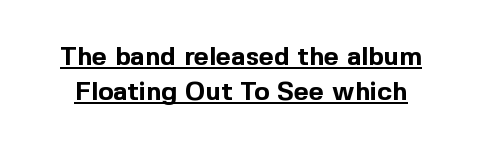
The image shows 26 px bold type, upright; set normal line spacing (1.35x), normal letter spacing, underlined.
